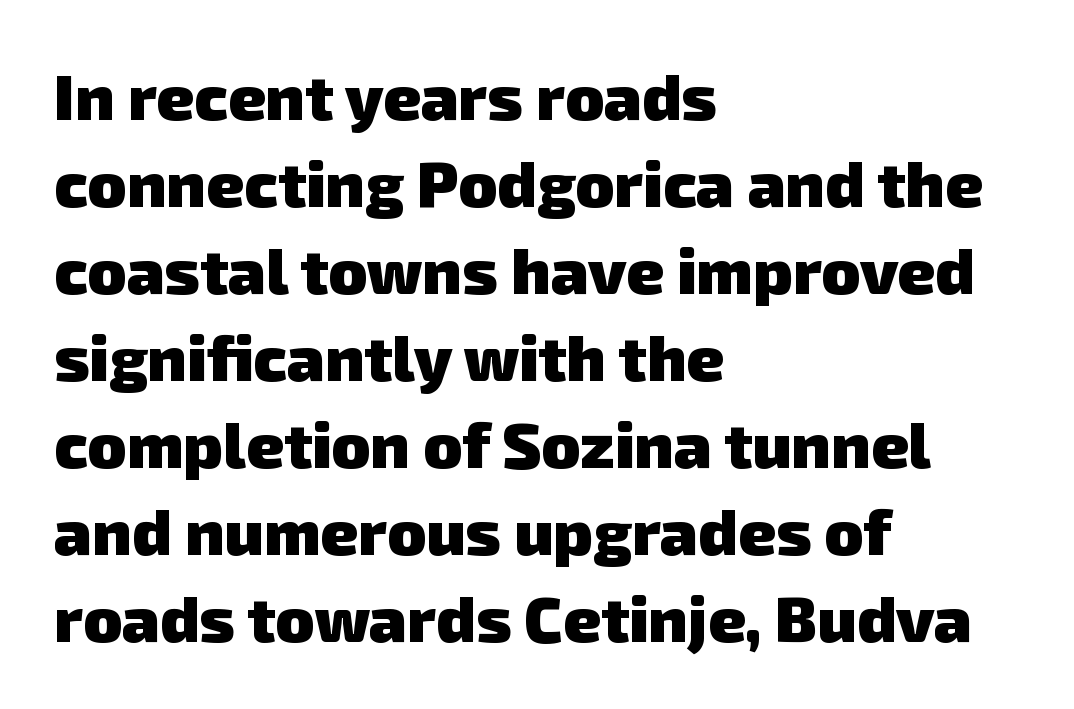
{"serif": "no", "bold": "yes", "weight": "heavy", "width": "normal", "stroke_contrast": "low", "x_height": "medium", "monospaced": "no", "underline": "no", "align": "left", "line_spacing": "normal", "line_spacing_ratio": 1.36, "letter_spacing": "normal", "letter_spacing_em": 0.0, "glyph_px": 64}
